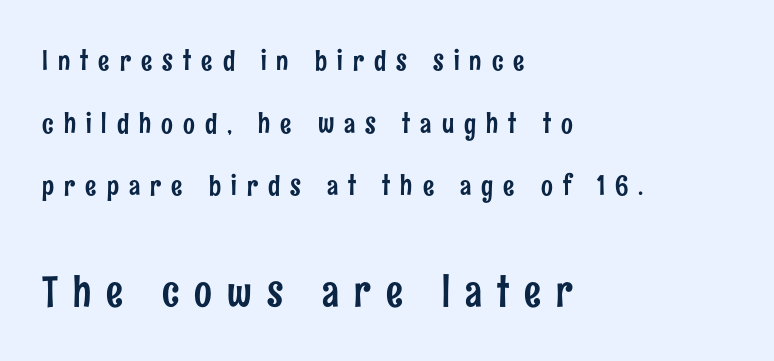
The image shows 42 px condensed sans-serif type, upright; set left-aligned, loose line spacing (2.24x), unusually wide letter spacing (+0.36 em), not underlined; the second (bottom) block is 1.5x larger; low stroke contrast and a medium x-height.
